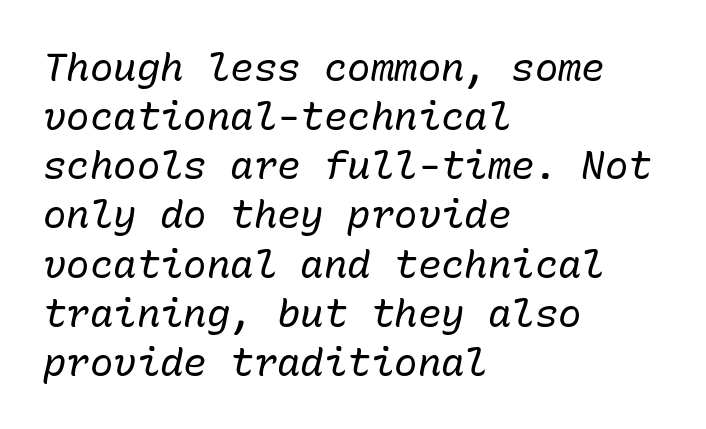
The typography opts for an oblique posture over an upright one. Note the uniform advance width — an 'i' takes as much space as an 'm'. The letterforms sit at book weight or below. Rows of type keep a routine distance in the vertical direction.
